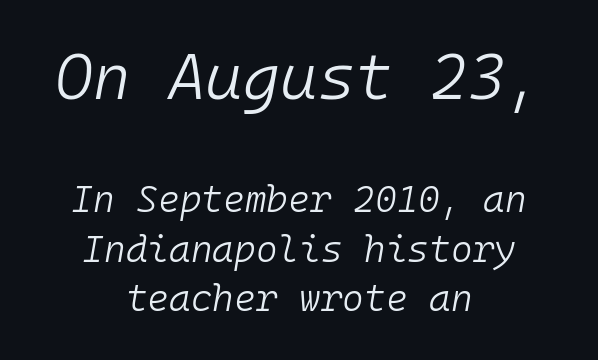
In terms of posture, this sample is oblique. Check under the words: just untouched page. Think standard paragraph weight, or any step lighter than that. Is there much room between lines? A standard amount, neither cramped nor airy. These two chunks differ in scale, with the top chunk taking the larger measure. Is this a fixed-width face? Yes — each glyph sits in an identical cell.
